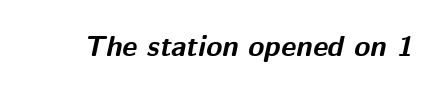
{"italic": "yes", "lean": "right", "slant_degrees": 12, "bold": "yes", "weight": "bold", "width": "normal", "stroke_contrast": "medium", "x_height": "medium", "monospaced": "no", "underline": "no", "letter_spacing": "normal", "letter_spacing_em": 0.0, "glyph_px": 29}
